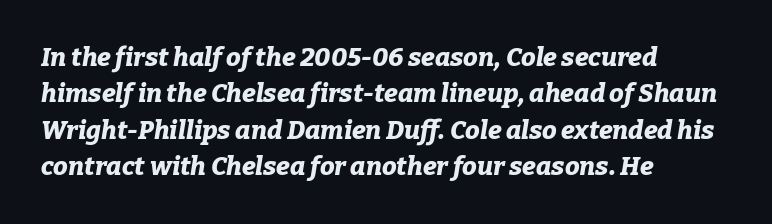
Look at the tracking — it's just the regular setting, nothing added. Look at the stroke-to-counter ratio: heavy, a bold. The glyphs are unaccompanied by any horizontal stroke below them. One-word summary of the alignment: left.
